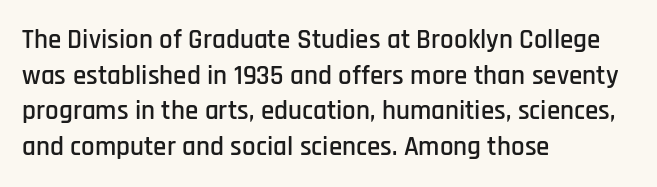
The image shows 27 px text type, upright; set left-aligned, normal line spacing (1.32x), normal letter spacing, not underlined.
